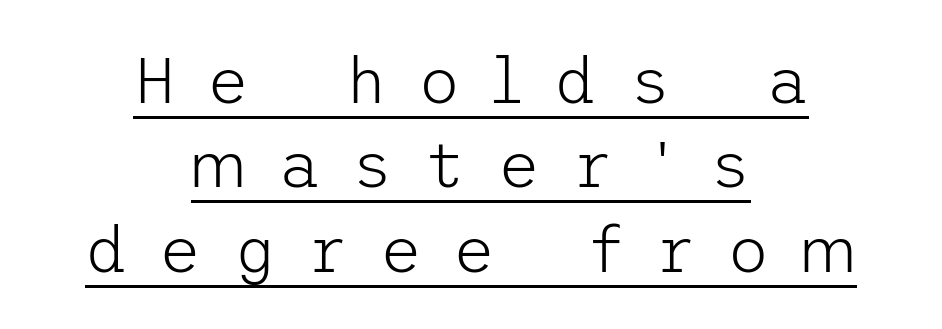
{"serif": "no", "italic": "no", "bold": "no", "weight": "light", "width": "normal", "stroke_contrast": "low", "x_height": "medium", "underline": "yes", "align": "center", "line_spacing": "normal", "line_spacing_ratio": 1.3, "letter_spacing": "wide", "letter_spacing_em": 0.48, "glyph_px": 65}
